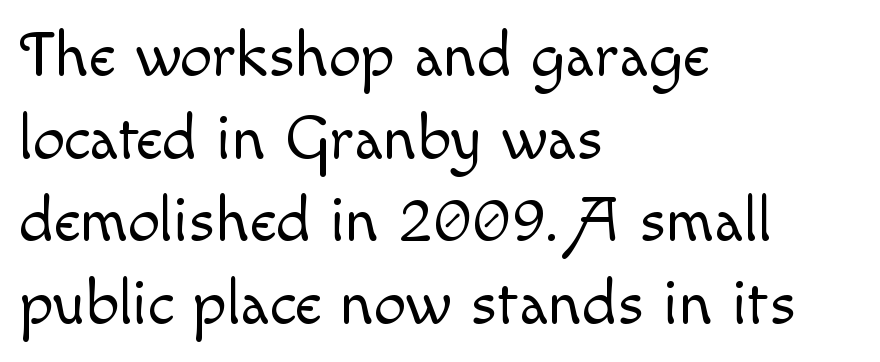
The image shows 64 px light type, upright; set left-aligned, normal line spacing (1.29x), normal letter spacing, not underlined; a small x-height.
